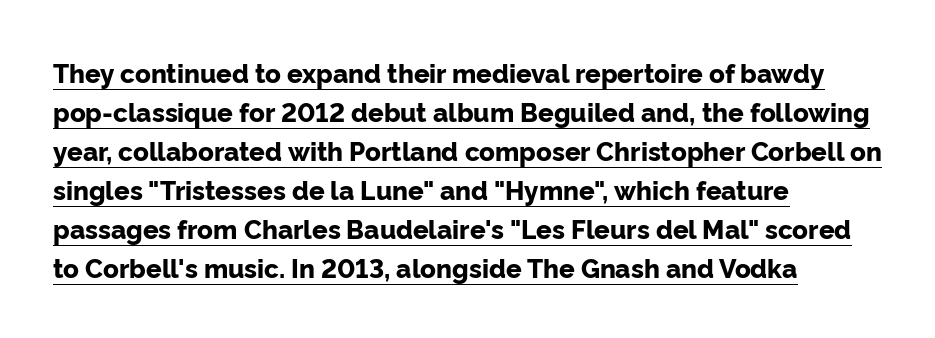
Q: Is the text bold? A: Yes.
Q: Is the text italic (slanted)? A: No, it is upright.
Q: Is the text underlined? A: Yes.
Q: How is the paragraph aligned? A: Left-aligned.
Q: Is the spacing between letters normal or unusually wide? A: Normal.
Q: Is the spacing between lines tight, normal or loose? A: Normal.
